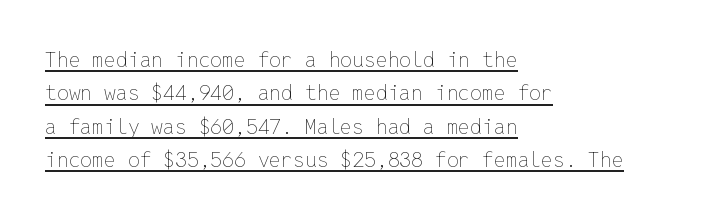
Notice how the stems are strictly vertical — no italics here. Does the leading feel generous? No, just average. How are the letters spaced? Ordinarily, with no added tracking. Is the block centered? No — it sits flush against the left margin.
